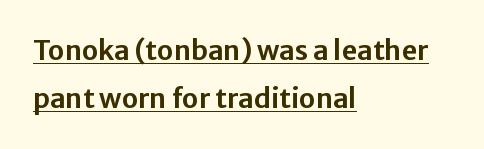
A continuous stroke trails under the words, as in a hyperlink. The typesetter chose a ragged-right arrangement here. This sample uses an upright cut, with every glyph sitting square on the baseline. Letter spacing: default.
